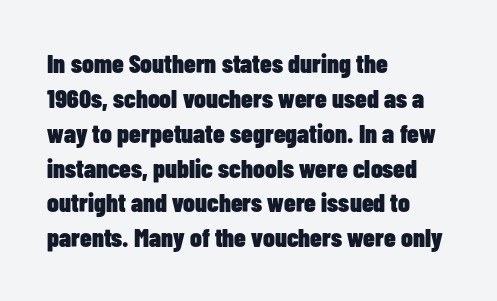
The baseline area is clear. The lines in this sample share a left origin and differ only in where they stop. The type is set solid horizontally, with unmodified tracking. Compared with typical paragraphs, the rows here are spaced about the same. Thick stems and heavy bowls — unmistakably bold. Ascenders rise straight up at ninety degrees.
